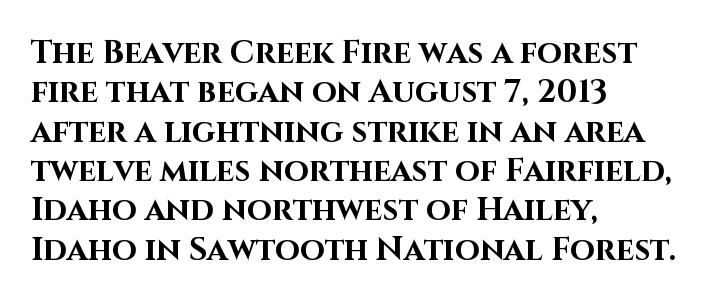
Strokes here are thick enough to call this a true bold. Varying glyph widths throughout — classic text-font behaviour. Visually the block forms a straight wall on the left and a jagged coastline on the right. The strip under each line holds only bare page. This sample uses an upright cut, with every glyph sitting square on the baseline.
